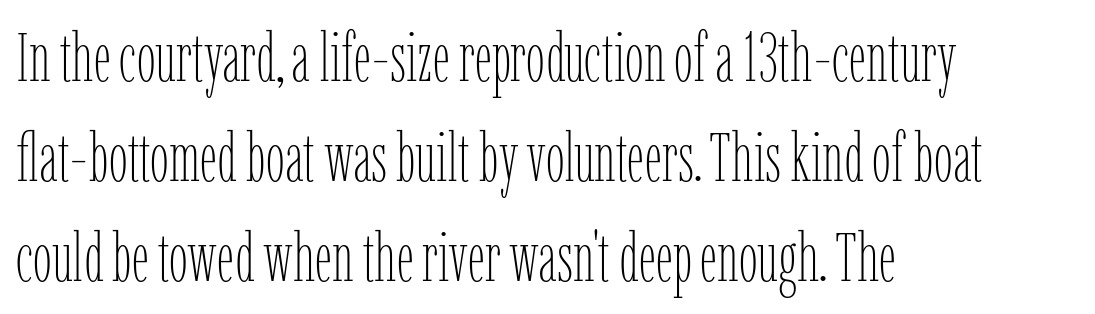
The image shows 68 px thin, condensed type, upright; set left-aligned, normal line spacing (1.47x), normal letter spacing, not underlined; low stroke contrast and a medium x-height.
